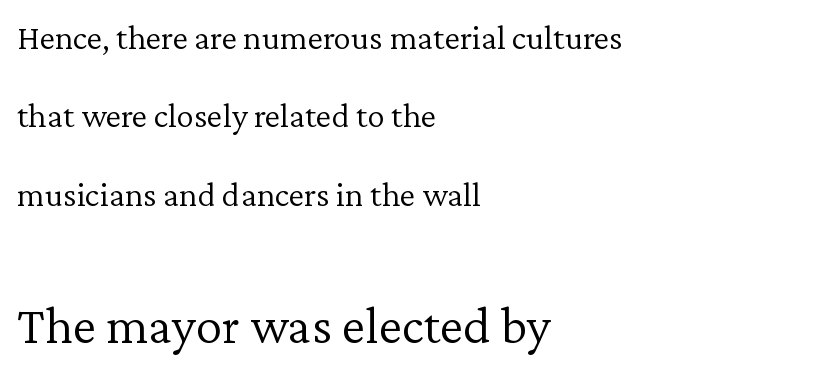
Each row of text sits above clean, open space. A typesetter would call this proportional, since set widths differ per character. Nothing unusual about the tracking: characters are spaced as the font intends. Note: serifs present on the glyphs. The typesetter chose a ragged-right arrangement here.
